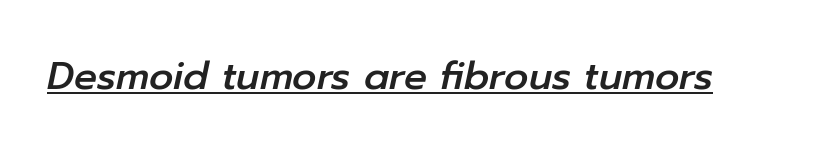
Note the varied advance widths — an 'i' is clearly narrower than an 'm'. These lines were composed using italics. Looks like someone drew a line under every word here. Glyph-to-glyph distance matches everyday printed text.
